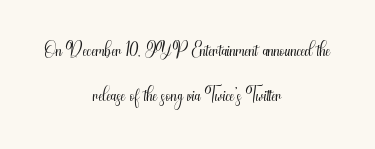
Q: Is the text bold? A: No.
Q: Is the text italic (slanted)? A: Yes.
Q: Is the typeface a serif or a sans-serif typeface? A: Sans-serif.
Q: Is the text underlined? A: No.
Q: How is the paragraph aligned? A: Centered.
Q: Is the spacing between letters normal or unusually wide? A: Normal.
Q: Is the spacing between lines tight, normal or loose? A: Normal.
Q: Width (condensed, normal, or wide)? A: Condensed.
Q: Stroke contrast? A: Medium.
Q: x-height? A: Small.
Q: Monospaced? A: No.
